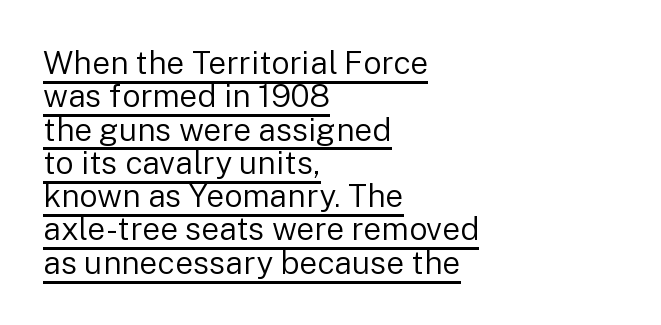
Q: Is the text bold? A: No.
Q: Is the text italic (slanted)? A: No, it is upright.
Q: Is the typeface a serif or a sans-serif typeface? A: Sans-serif.
Q: Is the text underlined? A: Yes.
Q: How is the paragraph aligned? A: Left-aligned.
Q: Is the spacing between letters normal or unusually wide? A: Normal.
Q: Is the spacing between lines tight, normal or loose? A: Tight.
Q: Width (condensed, normal, or wide)? A: Normal.
Q: Stroke contrast? A: Low.
Q: x-height? A: Medium.
Q: Monospaced? A: No.
